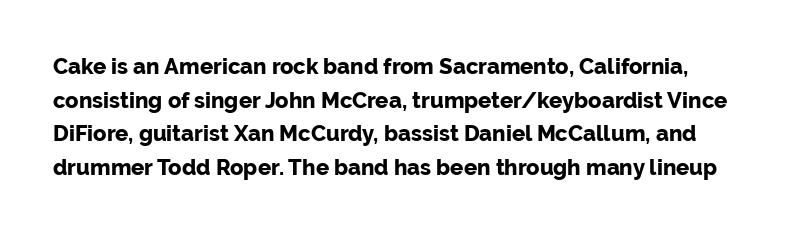
{"italic": "no", "bold": "yes", "underline": "no", "line_spacing": "normal", "line_spacing_ratio": 1.53, "letter_spacing": "normal", "letter_spacing_em": 0.0, "glyph_px": 22}
